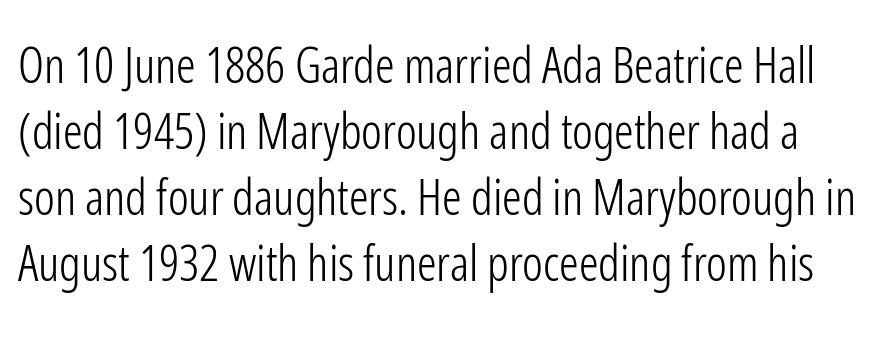
Note the varied advance widths — an 'i' is clearly narrower than an 'm'. The space directly below the letters is spotless. The lettering stays uniformly vertical, giving the passage a roman look. The lines sit at an ordinary, default distance from one another.
